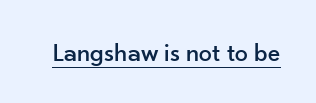
The image shows 26 px text type, upright; set normal letter spacing, underlined.
